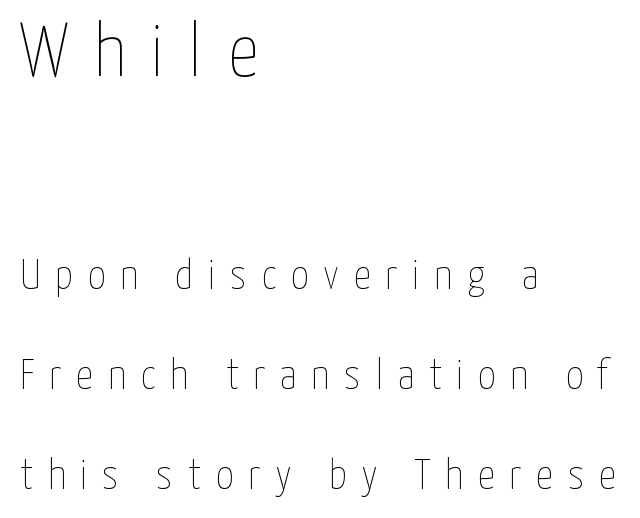
The image shows 76 px thin, condensed type, upright; set left-aligned, loose line spacing (2.32x), unusually wide letter spacing (+0.34 em), not underlined; the first (top) block is 1.77x larger; low stroke contrast and a medium x-height.
